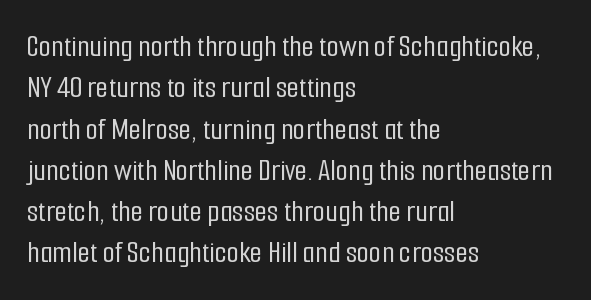
Q: Is the text italic (slanted)? A: No, it is upright.
Q: Is the typeface a serif or a sans-serif typeface? A: Sans-serif.
Q: Is the text underlined? A: No.
Q: How is the paragraph aligned? A: Left-aligned.
Q: Is the spacing between letters normal or unusually wide? A: Normal.
Q: Is the spacing between lines tight, normal or loose? A: Normal.
Q: Width (condensed, normal, or wide)? A: Condensed.
Q: Stroke contrast? A: Low.
Q: x-height? A: Medium.
Q: Monospaced? A: No.
